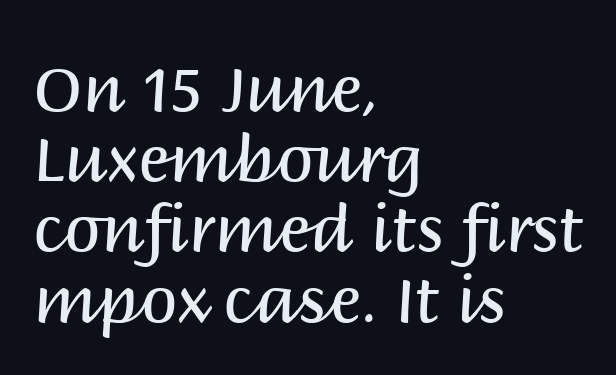
{"serif": "no", "bold": "no", "weight": "regular", "width": "normal", "stroke_contrast": "medium", "x_height": "large", "monospaced": "no", "underline": "no", "align": "left", "line_spacing": "tight", "line_spacing_ratio": 1.08, "letter_spacing": "normal", "letter_spacing_em": 0.0, "glyph_px": 65}
